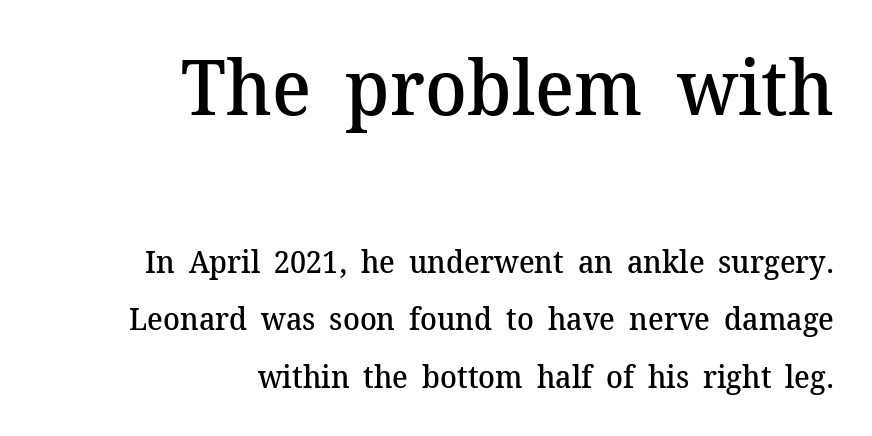
How heavy is the stroke? Medium-heavy — a semibold, shy of bold. Underlining? Definitely not there. The rendering anchors every line to the right-hand side. Students, note that the glyphs here touch the page at normal intervals. The font family rendered here belongs to the serif group. The lettering stays uniformly vertical, giving the passage a roman look.
